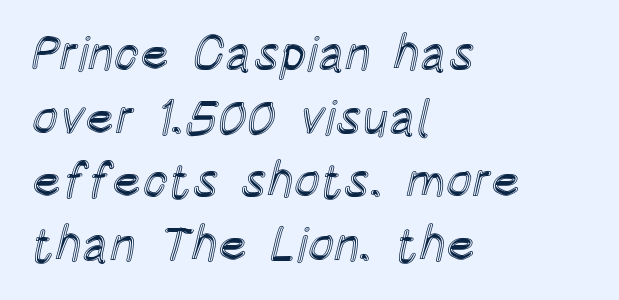
Q: Is the text italic (slanted)? A: Yes.
Q: Is the text underlined? A: No.
Q: How is the paragraph aligned? A: Left-aligned.
Q: Is the spacing between letters normal or unusually wide? A: Normal.
Q: Is the spacing between lines tight, normal or loose? A: Normal.
Q: Width (condensed, normal, or wide)? A: Condensed.
Q: x-height? A: Large.
Q: Monospaced? A: No.
